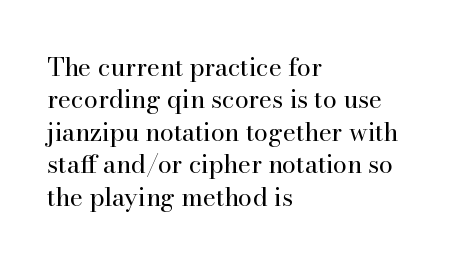
The image shows 25 px text type, upright; set left-aligned, normal line spacing (1.3x), normal letter spacing, not underlined.
